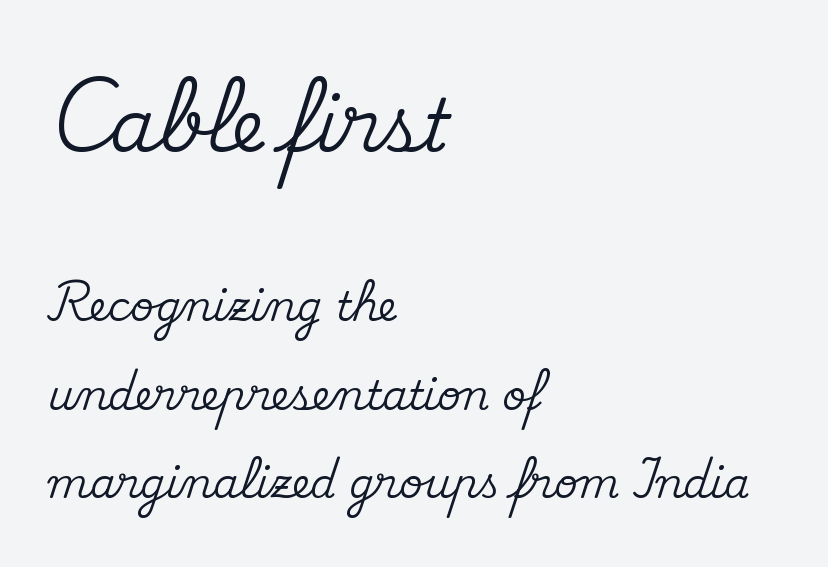
What stands out about the letter spacing? Nothing — it is the standard amount. A classic flush-left, rag-right setting is used for this passage. Regarding leading, the lines here are spaced well apart. The strip under each line holds only bare page.
